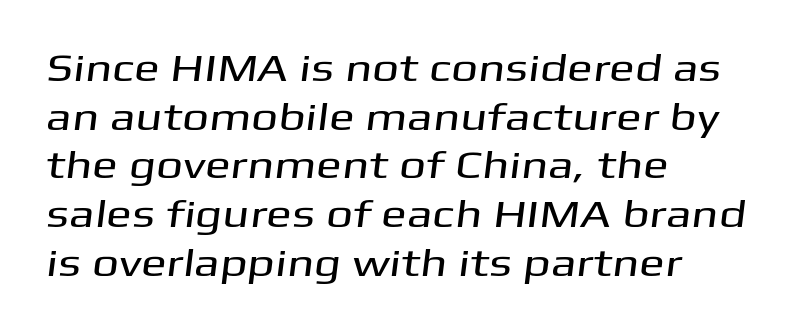
The face used here is proportionally spaced, like ordinary book or web type. There is no visible air inserted between adjacent glyphs. Honestly, the row spacing looks completely unremarkable. This is sans-serif lettering, the kind often seen on screens and signage.
